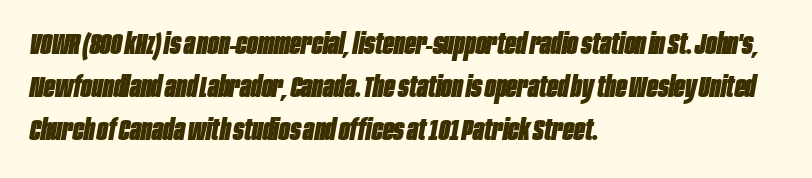
{"italic": "yes", "lean": "right", "slant_degrees": 10, "bold": "yes", "weight": "heavy", "width": "condensed", "stroke_contrast": "low", "x_height": "large", "monospaced": "no", "underline": "no", "align": "left", "line_spacing": "normal", "line_spacing_ratio": 1.49, "letter_spacing": "normal", "letter_spacing_em": 0.0, "glyph_px": 29}
